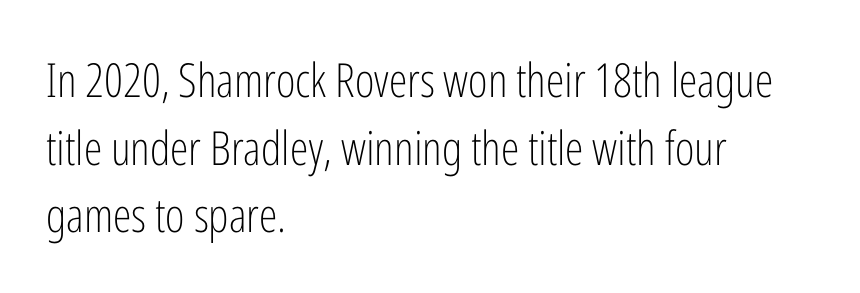
Q: Is the text bold? A: No.
Q: Is the text italic (slanted)? A: No, it is upright.
Q: Is the typeface a serif or a sans-serif typeface? A: Sans-serif.
Q: Is the text underlined? A: No.
Q: How is the paragraph aligned? A: Left-aligned.
Q: Is the spacing between letters normal or unusually wide? A: Normal.
Q: Is the spacing between lines tight, normal or loose? A: Normal.
Q: Width (condensed, normal, or wide)? A: Condensed.
Q: Stroke contrast? A: Low.
Q: x-height? A: Medium.
Q: Monospaced? A: No.
